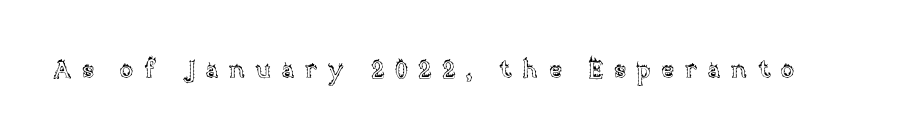
Compared with typical body copy, the letter spacing here is much looser. Ascenders rise straight up at ninety degrees. Clear beneath every line of the passage.
